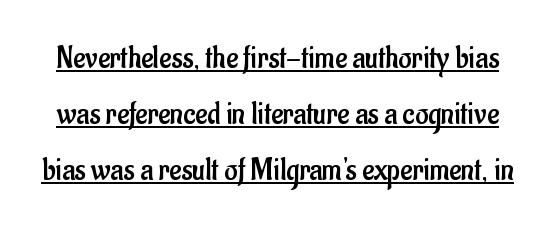
The image shows 32 px regular-weight, condensed sans-serif type, upright; set line spacing 1.75x, normal letter spacing, underlined; low stroke contrast and a small x-height.
